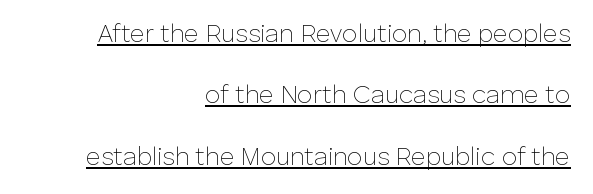
The image shows 25 px text type, upright; set right-aligned, loose line spacing (2.46x), normal letter spacing, underlined.
